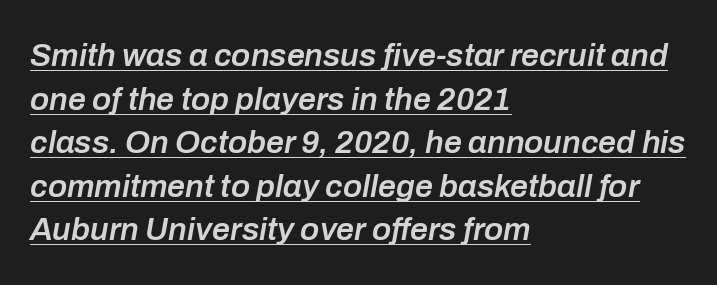
Q: Is the text bold? A: Semi-bold.
Q: Is the text italic (slanted)? A: Yes, it leans right by about 10 degrees.
Q: Is the text underlined? A: Yes.
Q: How is the paragraph aligned? A: Left-aligned.
Q: Is the spacing between letters normal or unusually wide? A: Normal.
Q: Is the spacing between lines tight, normal or loose? A: Normal.
Q: Width (condensed, normal, or wide)? A: Normal.
Q: Stroke contrast? A: Low.
Q: x-height? A: Medium.
Q: Monospaced? A: No.
